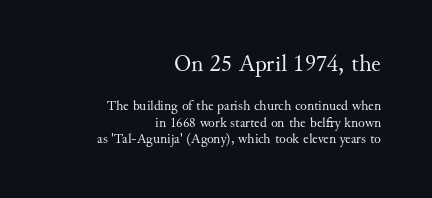
Reading top to bottom, the characters get smaller at the block break. Nothing unusual about the tracking: characters are spaced as the font intends. Any mark beneath the type? The region is blank. A typesetter would mark this as roman, not italic. The font sits on the lighter half of the weight spectrum, regular included. Line endings align vertically; line beginnings do not.
